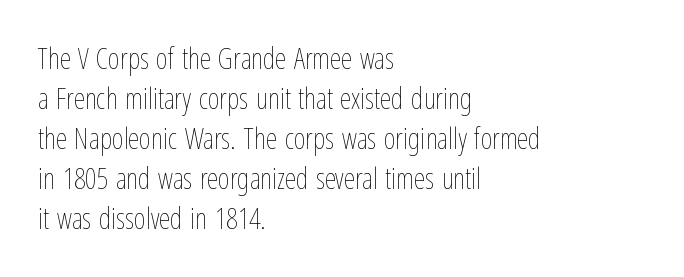
Notice how the stems are strictly vertical — no italics here. Each line starts at the same left margin while the right side varies. Stems and bowls with no extra thickness — not bold. Here the designer chose a conventional face with non-uniform glyph widths. Any mark beneath the type? The region is blank.
